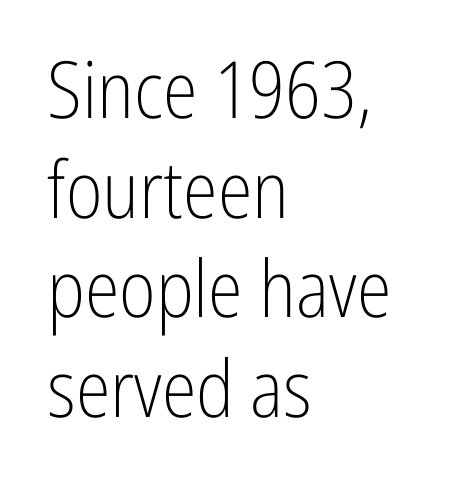
The image shows 79 px light, condensed sans-serif type, upright; set left-aligned, normal line spacing (1.26x), normal letter spacing, not underlined; low stroke contrast and a medium x-height.
